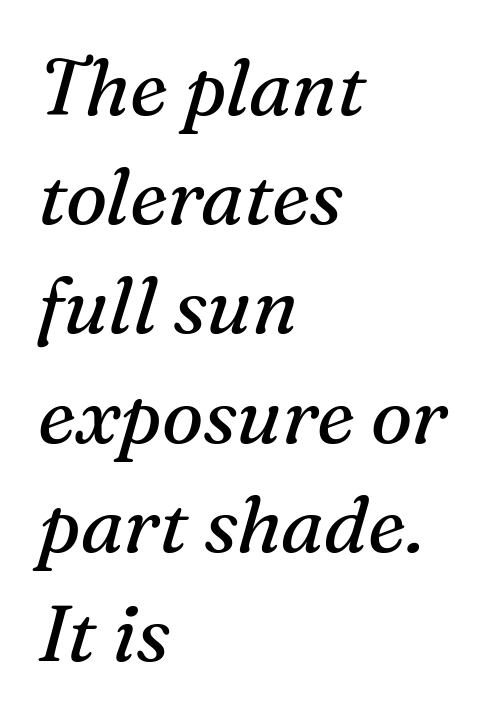
The image shows 78 px regular-weight serif type, italic (leaning right); set left-aligned, normal line spacing (1.4x), normal letter spacing, not underlined; medium stroke contrast and a medium x-height.
